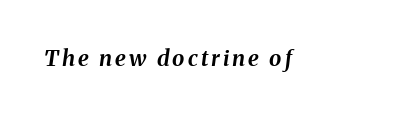
This is oblique type, the kind used for emphasis or titles. Decoration check: the copy has no underline. The face used here has the dense, thick strokes of a bold.
